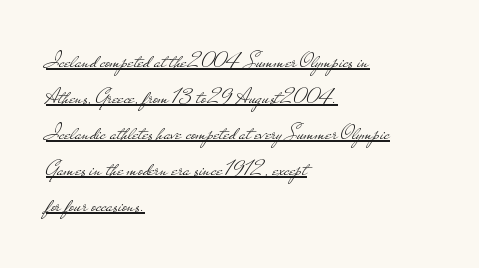
The face used here appears with an underline applied. The passage shown stacks its lines at a standard gap. Stroke thickness stays within the range of a standard reading face or lighter. This sample uses plain, unmodified letter spacing.
